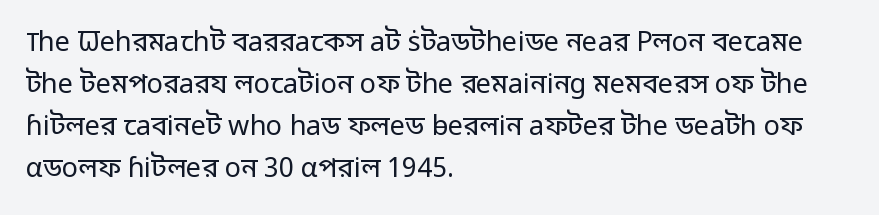
The image shows 27 px text type, upright; set left-aligned, normal line spacing (1.55x), normal letter spacing, not underlined.
